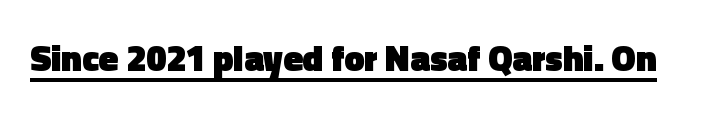
{"serif": "no", "italic": "no", "bold": "yes", "weight": "heavy", "width": "normal", "x_height": "medium", "monospaced": "no", "underline": "yes", "letter_spacing": "normal", "letter_spacing_em": 0.0, "glyph_px": 36}
